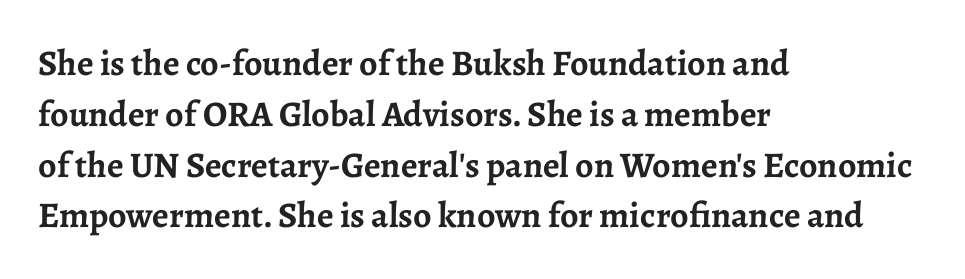
Examine the stroke ends and you'll spot serifs. The face used here is proportionally spaced, like ordinary book or web type. Vertical spacing — default. All the whitespace from short lines collects on the right.
